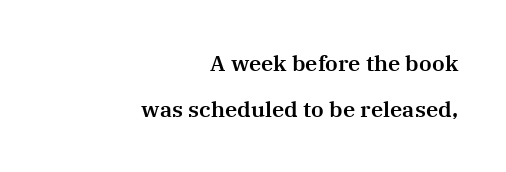
{"italic": "no", "underline": "no", "align": "right", "line_spacing": "loose", "line_spacing_ratio": 2.07, "letter_spacing": "normal", "letter_spacing_em": 0.0, "glyph_px": 22}
